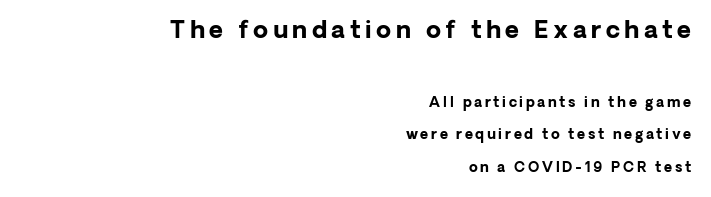
Q: Is the text bold? A: Yes.
Q: Is the text italic (slanted)? A: No, it is upright.
Q: Is the text underlined? A: No.
Q: How is the paragraph aligned? A: Right-aligned.
Q: Is the spacing between lines tight, normal or loose? A: Loose.
Q: Which block of text is set in a larger size, the first (top) or the second (bottom)? A: The first (top) one.
